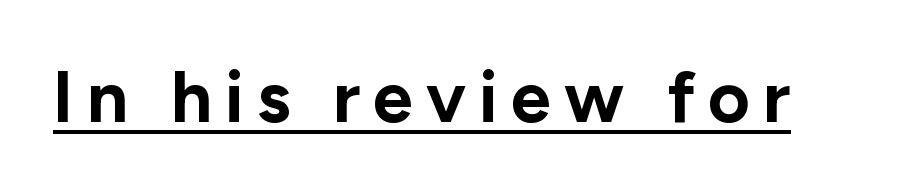
The image shows 72 px bold sans-serif type, upright; set underlined; low stroke contrast and a medium x-height.
